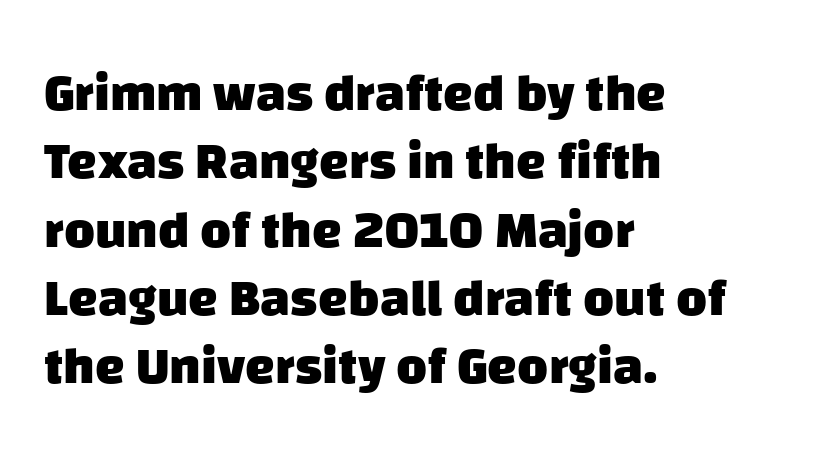
Do the characters align in a grid? No, the font is proportional. Each row of text sits above clean, open space. Each letter's strokes conclude bluntly, with no projecting serifs. This sample uses plain, unmodified letter spacing.
